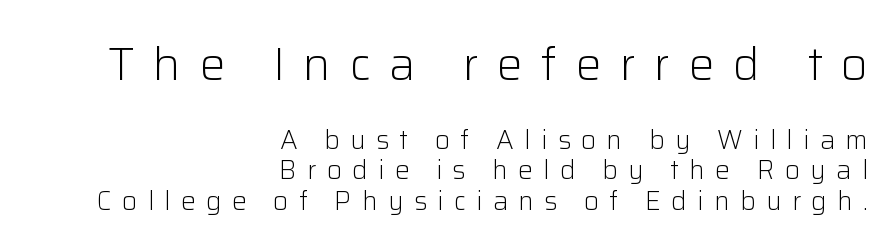
Q: Is the text bold? A: No.
Q: Is the text italic (slanted)? A: No, it is upright.
Q: Is the typeface a serif or a sans-serif typeface? A: Sans-serif.
Q: Is the text underlined? A: No.
Q: How is the paragraph aligned? A: Right-aligned.
Q: Is the spacing between letters normal or unusually wide? A: Unusually wide.
Q: Which block of text is set in a larger size, the first (top) or the second (bottom)? A: The first (top) one.
Q: Width (condensed, normal, or wide)? A: Normal.
Q: Stroke contrast? A: Low.
Q: x-height? A: Medium.
Q: Monospaced? A: No.
